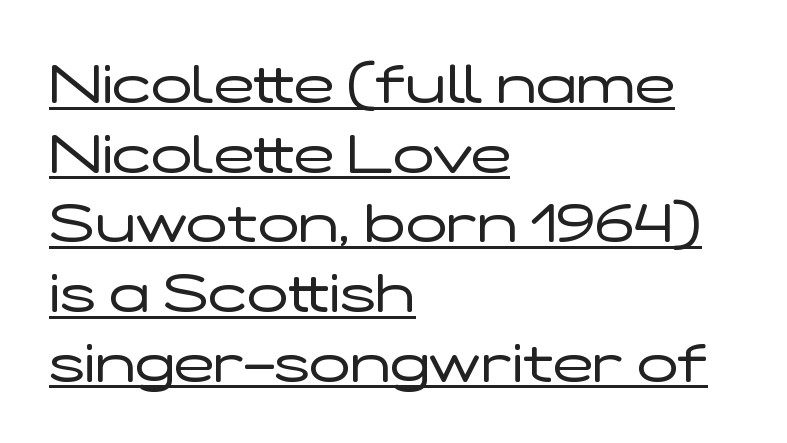
Q: Is the text bold? A: No.
Q: Is the text italic (slanted)? A: No, it is upright.
Q: Is the typeface a serif or a sans-serif typeface? A: Sans-serif.
Q: Is the text underlined? A: Yes.
Q: How is the paragraph aligned? A: Left-aligned.
Q: Is the spacing between letters normal or unusually wide? A: Normal.
Q: Is the spacing between lines tight, normal or loose? A: Normal.
Q: Width (condensed, normal, or wide)? A: Wide.
Q: Stroke contrast? A: Low.
Q: x-height? A: Medium.
Q: Monospaced? A: No.
